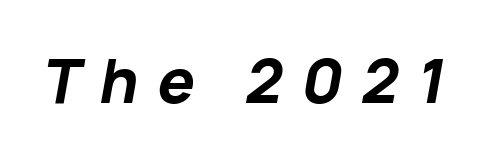
{"italic": "yes", "lean": "right", "slant_degrees": 10, "bold": "yes", "weight": "bold", "width": "normal", "stroke_contrast": "low", "x_height": "medium", "monospaced": "no", "underline": "no", "letter_spacing": "wide", "letter_spacing_em": 0.32, "glyph_px": 59}
